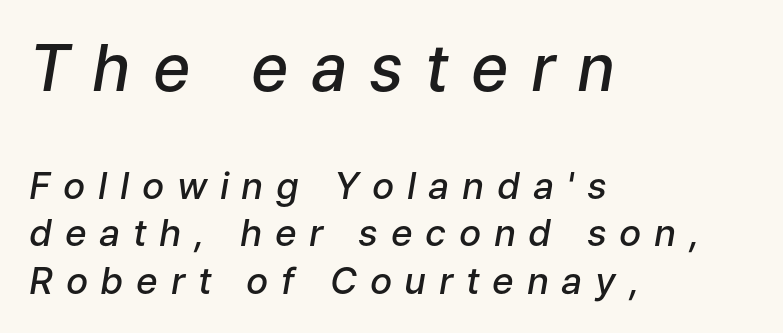
{"italic": "yes", "lean": "right", "slant_degrees": 9, "bold": "semi", "weight": "semibold", "width": "normal", "stroke_contrast": "low", "x_height": "medium", "monospaced": "no", "underline": "no", "align": "left", "line_spacing": "normal", "line_spacing_ratio": 1.29, "letter_spacing": "wide", "letter_spacing_em": 0.34, "larger_block": "first", "size_ratio": 1.73, "glyph_px": 64}
